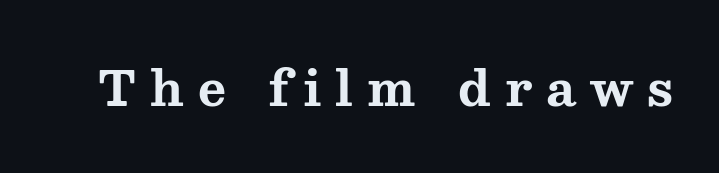
{"serif": "yes", "italic": "no", "bold": "yes", "weight": "bold", "width": "wide", "stroke_contrast": "medium", "x_height": "medium", "monospaced": "no", "underline": "no", "letter_spacing": "wide", "letter_spacing_em": 0.29, "glyph_px": 48}
